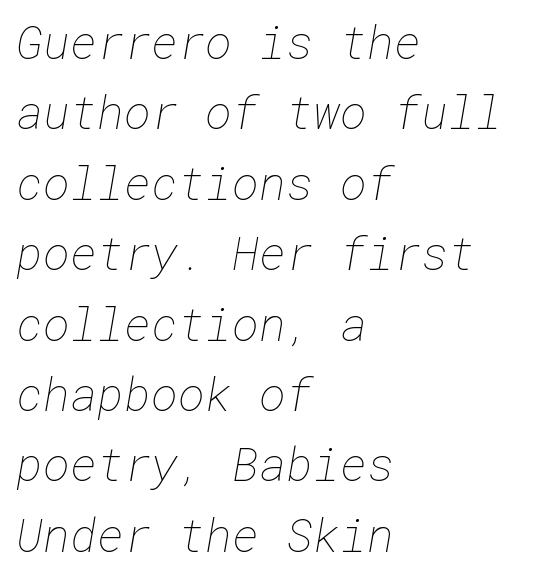
The image shows 46 px thin type; set left-aligned, normal line spacing (1.53x), normal letter spacing, not underlined; low stroke contrast and a medium x-height.
